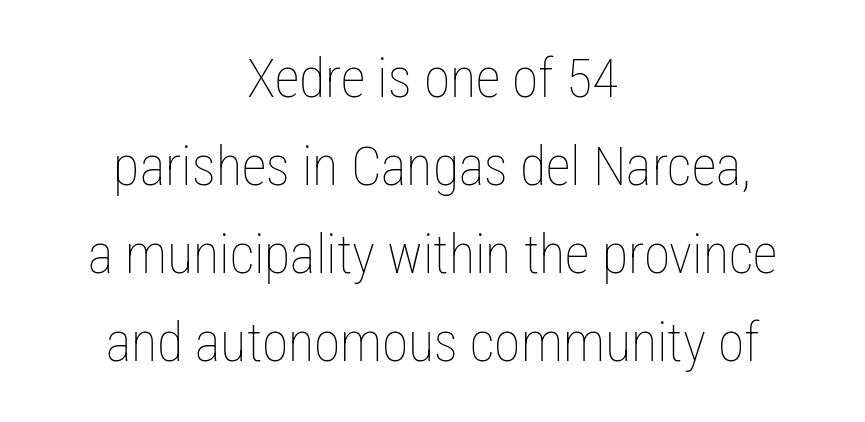
The image shows 54 px thin, condensed type, upright; set centered, normal line spacing (1.63x), normal letter spacing, not underlined; low stroke contrast and a medium x-height.
